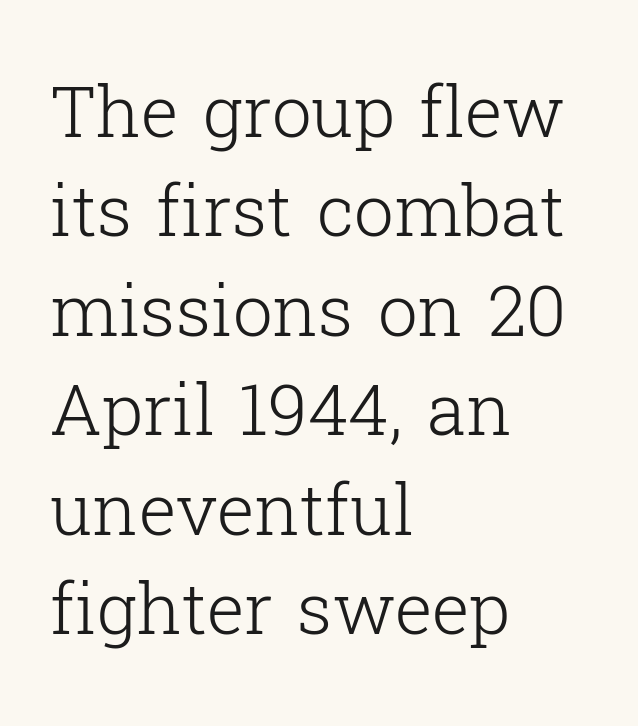
The image shows 71 px light serif type, upright; set left-aligned, normal line spacing (1.4x), normal letter spacing, not underlined; low stroke contrast and a medium x-height.
